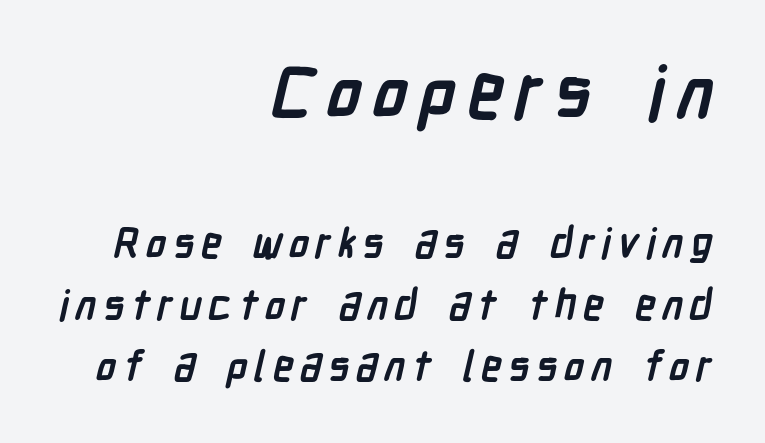
Q: Is the text bold? A: Yes.
Q: Is the typeface a serif or a sans-serif typeface? A: Sans-serif.
Q: Is the text underlined? A: No.
Q: How is the paragraph aligned? A: Right-aligned.
Q: Is the spacing between lines tight, normal or loose? A: Normal.
Q: Which block of text is set in a larger size, the first (top) or the second (bottom)? A: The first (top) one.
Q: Width (condensed, normal, or wide)? A: Condensed.
Q: Stroke contrast? A: Low.
Q: x-height? A: Medium.
Q: Monospaced? A: No.
